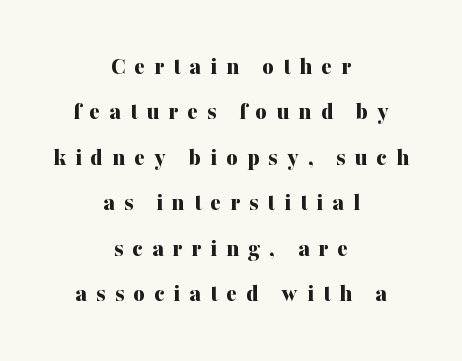
{"italic": "no", "bold": "yes", "underline": "no", "align": "center", "line_spacing_ratio": 1.82, "letter_spacing": "wide", "letter_spacing_em": 0.36, "glyph_px": 25}
